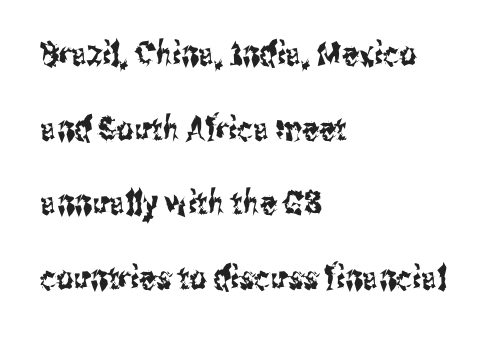
The image shows 33 px condensed sans-serif type, upright; set left-aligned, loose line spacing (2.26x), normal letter spacing, not underlined; medium stroke contrast and a medium x-height.
